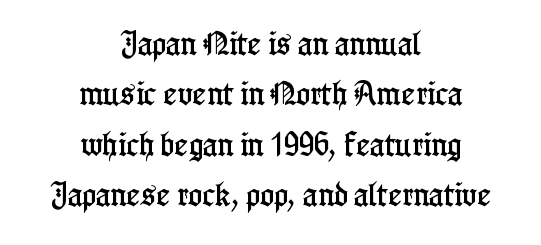
The image shows 26 px text type, upright; set centered, loose line spacing (1.94x), normal letter spacing, not underlined.
